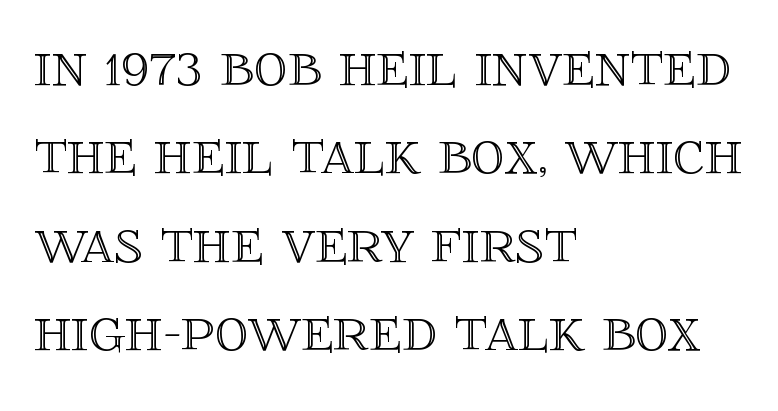
Q: Is the text italic (slanted)? A: No, it is upright.
Q: Is the text underlined? A: No.
Q: How is the paragraph aligned? A: Left-aligned.
Q: Is the spacing between letters normal or unusually wide? A: Normal.
Q: Is the spacing between lines tight, normal or loose? A: Normal.
Q: Width (condensed, normal, or wide)? A: Normal.
Q: x-height? A: Large.
Q: Monospaced? A: No.
